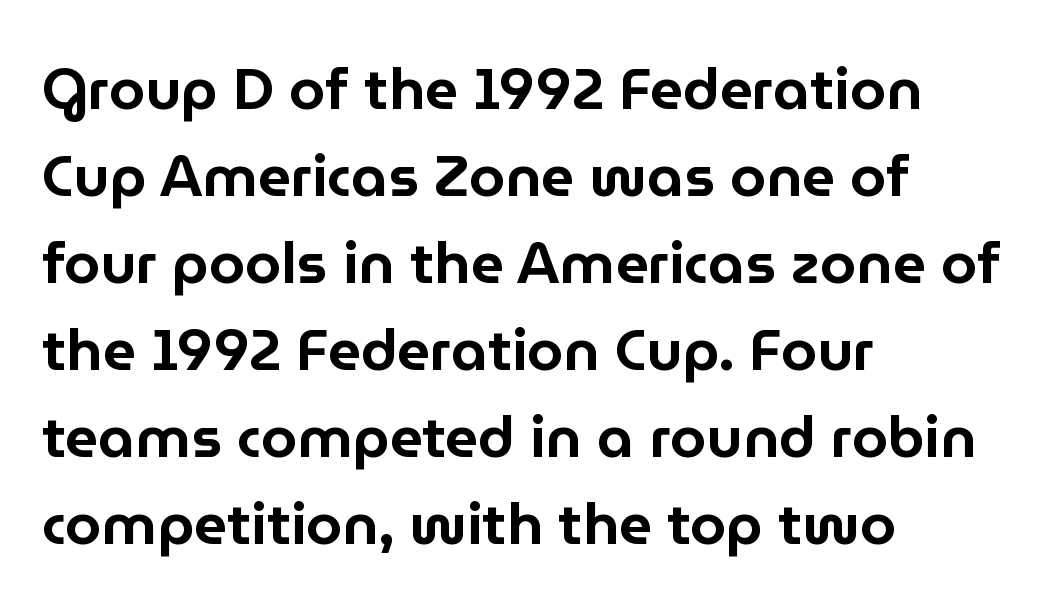
{"serif": "no", "italic": "no", "width": "normal", "stroke_contrast": "low", "x_height": "medium", "monospaced": "no", "underline": "no", "align": "left", "line_spacing": "normal", "line_spacing_ratio": 1.5, "letter_spacing": "normal", "letter_spacing_em": 0.0, "glyph_px": 58}
